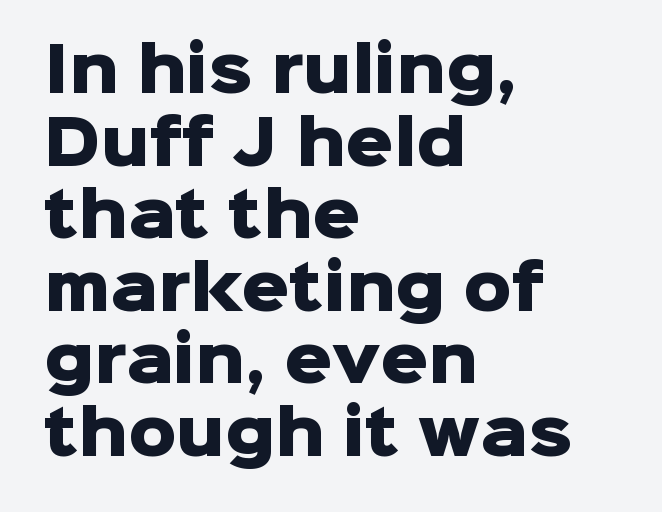
The text block is weighted toward the left margin, trailing off unevenly rightward. Ascenders rise straight up at ninety degrees. Weight check: bold — yes, fully. Has an underline been added? It has not.
